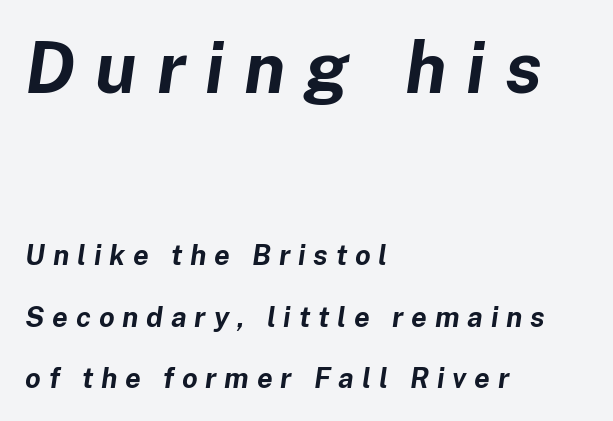
{"italic": "yes", "lean": "right", "slant_degrees": 8, "bold": "yes", "weight": "bold", "width": "normal", "stroke_contrast": "low", "x_height": "medium", "monospaced": "no", "underline": "no", "align": "left", "line_spacing": "loose", "line_spacing_ratio": 2.2, "letter_spacing": "wide", "letter_spacing_em": 0.28, "larger_block": "first", "size_ratio": 2.54, "glyph_px": 71}
